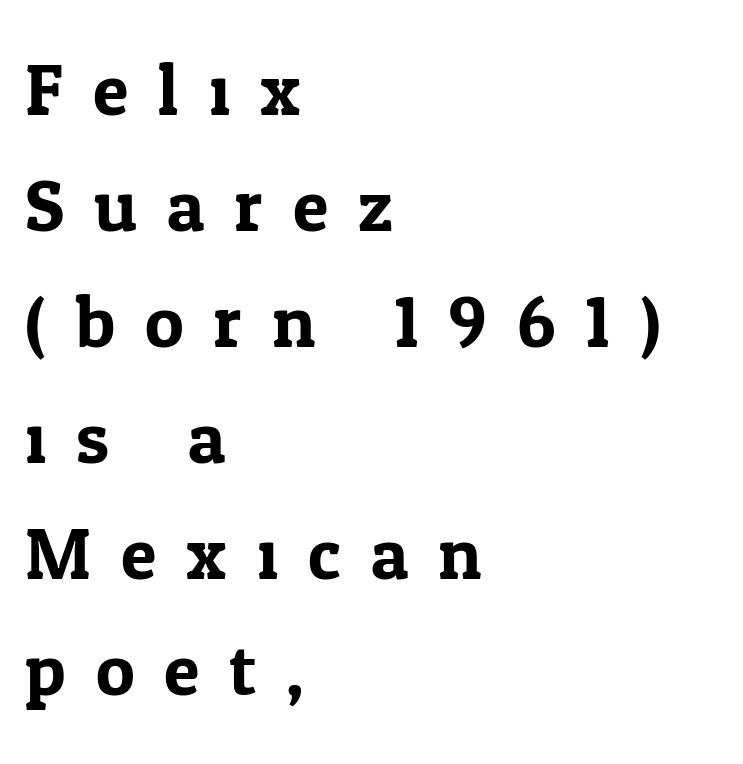
Q: Is the text italic (slanted)? A: No, it is upright.
Q: Is the typeface a serif or a sans-serif typeface? A: Serif.
Q: Is the text underlined? A: No.
Q: How is the paragraph aligned? A: Left-aligned.
Q: Is the spacing between letters normal or unusually wide? A: Unusually wide.
Q: Is the spacing between lines tight, normal or loose? A: Normal.
Q: Width (condensed, normal, or wide)? A: Normal.
Q: Stroke contrast? A: Low.
Q: x-height? A: Medium.
Q: Monospaced? A: No.
